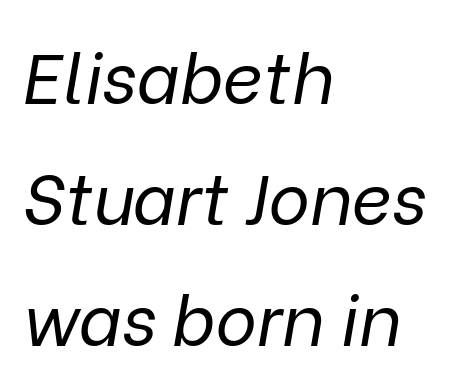
Horizontally, the lines are justified to the leading edge only. The face used here is proportionally spaced, like ordinary book or web type. Underline: absent. Nobody touched the tracking dial on this one. No chunkiness to these letters — they're not bold.
